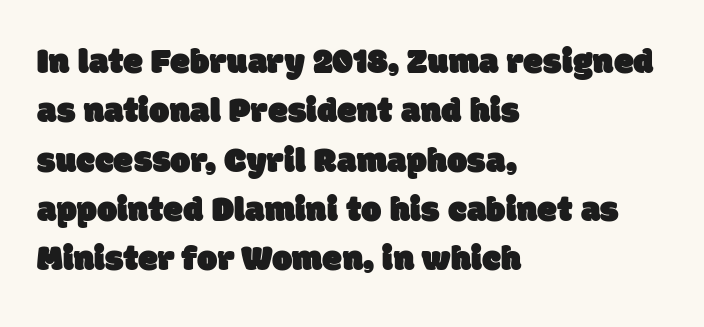
{"serif": "no", "width": "normal", "stroke_contrast": "low", "x_height": "large", "monospaced": "no", "underline": "no", "align": "left", "line_spacing": "normal", "line_spacing_ratio": 1.37, "letter_spacing": "normal", "letter_spacing_em": 0.0, "glyph_px": 36}
